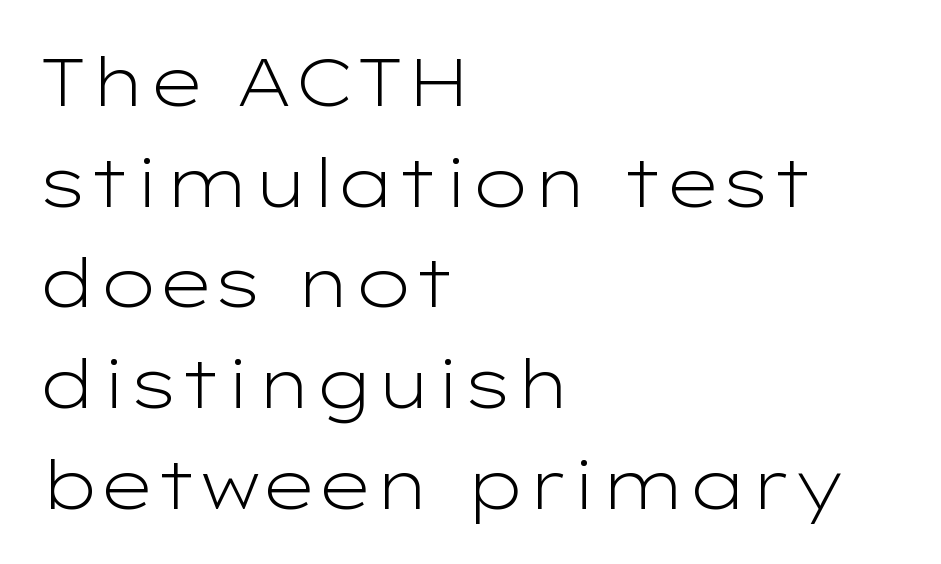
{"serif": "no", "italic": "no", "bold": "no", "weight": "light", "width": "wide", "stroke_contrast": "low", "x_height": "medium", "monospaced": "no", "underline": "no", "align": "left", "line_spacing": "normal", "line_spacing_ratio": 1.48, "letter_spacing": "normal", "letter_spacing_em": 0.0, "glyph_px": 68}
